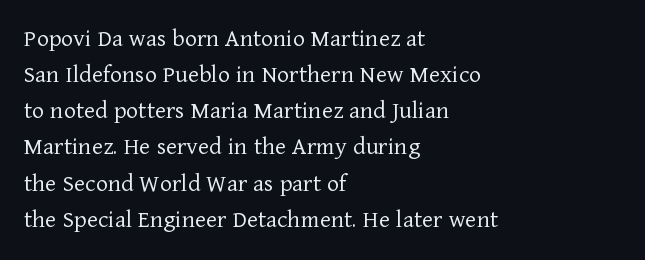
Q: Is the text bold? A: No.
Q: Is the text italic (slanted)? A: No, it is upright.
Q: Is the text underlined? A: No.
Q: How is the paragraph aligned? A: Left-aligned.
Q: Is the spacing between letters normal or unusually wide? A: Normal.
Q: Is the spacing between lines tight, normal or loose? A: Normal.
